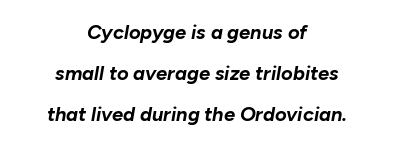
The image shows 20 px bold type, italic (leaning right); set centered, loose line spacing (2.04x), normal letter spacing, not underlined.
